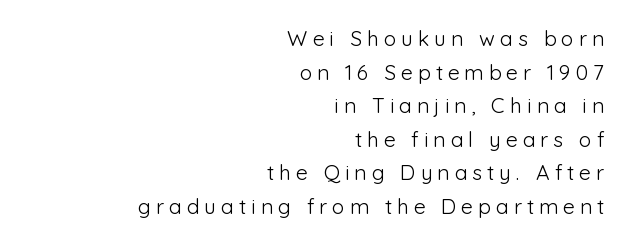
{"italic": "no", "bold": "no", "underline": "no", "align": "right", "line_spacing": "normal", "line_spacing_ratio": 1.6, "letter_spacing": "wide", "letter_spacing_em": 0.24, "glyph_px": 21}
